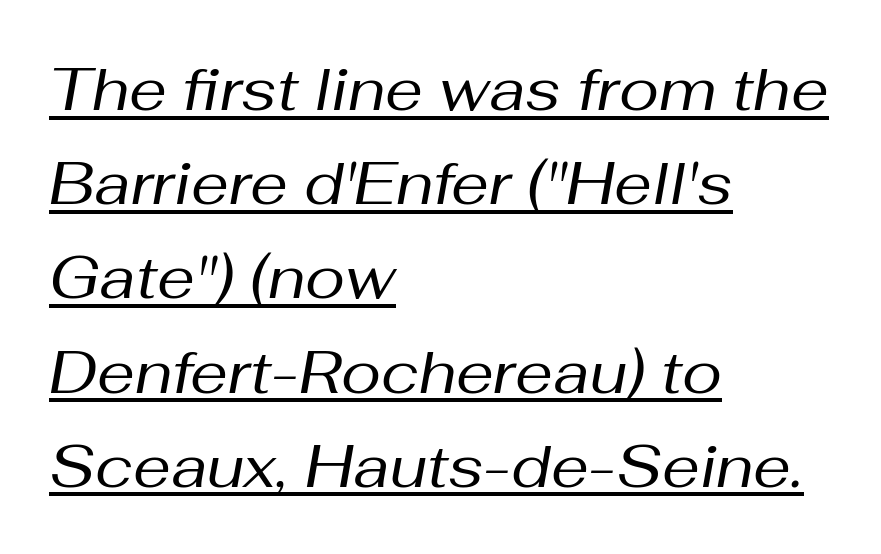
The image shows 60 px regular-weight type, italic (leaning right); set left-aligned, normal line spacing (1.57x), normal letter spacing, underlined; medium stroke contrast and a medium x-height.
